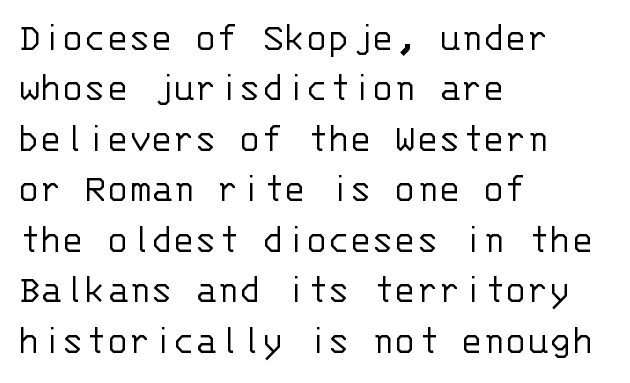
The image shows 41 px light sans-serif type, upright, monospaced; set left-aligned, line spacing 1.23x, normal letter spacing, not underlined; low stroke contrast and a large x-height.
